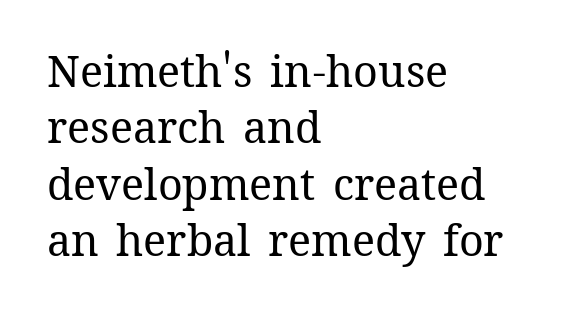
{"italic": "no", "bold": "no", "weight": "regular", "width": "normal", "stroke_contrast": "medium", "x_height": "medium", "monospaced": "no", "underline": "no", "align": "left", "line_spacing": "normal", "line_spacing_ratio": 1.31, "letter_spacing": "normal", "letter_spacing_em": 0.0, "glyph_px": 43}
